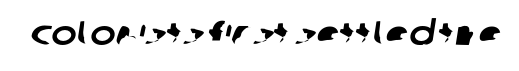
This sample uses a sans-serif face. Nothing unusual about the tracking: characters are spaced as the font intends. Check under the words: just untouched page. Each letter keeps its own natural width here, so spacing adapts to shape.
